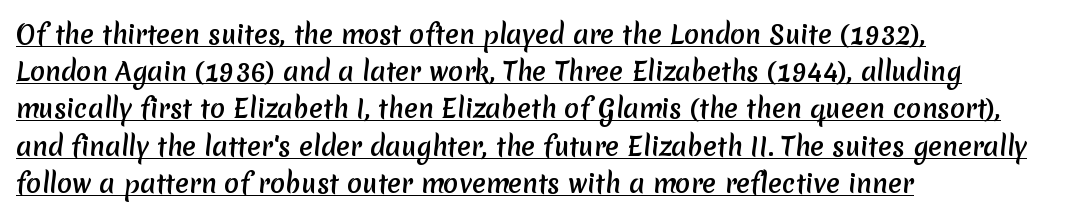
The image shows 25 px text type; set left-aligned, normal line spacing (1.49x), normal letter spacing, underlined.
